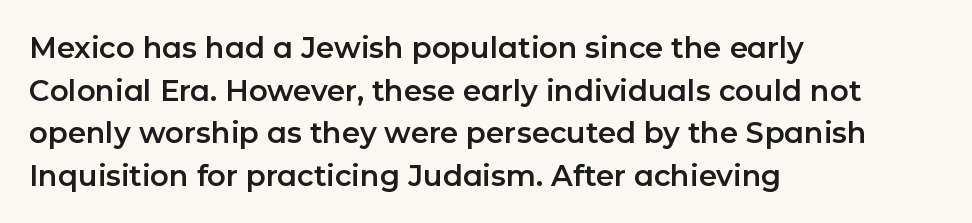
Q: Is the text italic (slanted)? A: No, it is upright.
Q: Is the typeface a serif or a sans-serif typeface? A: Sans-serif.
Q: Is the text underlined? A: No.
Q: How is the paragraph aligned? A: Left-aligned.
Q: Is the spacing between letters normal or unusually wide? A: Normal.
Q: Is the spacing between lines tight, normal or loose? A: Normal.
Q: Width (condensed, normal, or wide)? A: Normal.
Q: Stroke contrast? A: Low.
Q: x-height? A: Medium.
Q: Monospaced? A: No.
